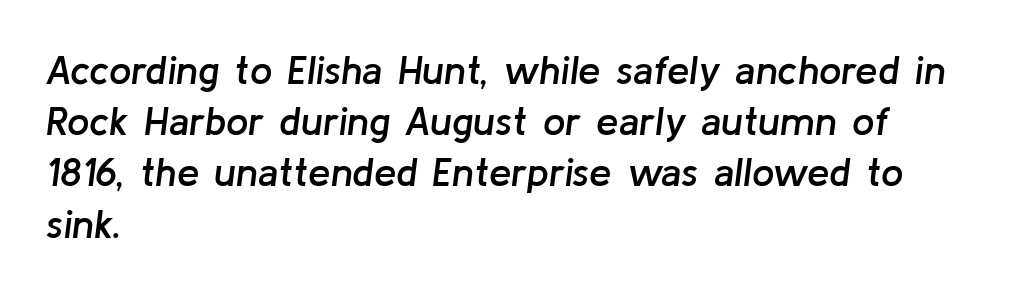
{"italic": "yes", "lean": "right", "slant_degrees": 8, "bold": "semi", "weight": "semibold", "width": "normal", "stroke_contrast": "low", "x_height": "medium", "monospaced": "no", "underline": "no", "align": "left", "line_spacing": "normal", "line_spacing_ratio": 1.28, "letter_spacing": "normal", "letter_spacing_em": 0.0, "glyph_px": 40}
